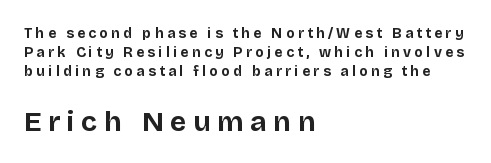
The image shows 28 px bold sans-serif type, upright; set left-aligned, normal line spacing (1.37x), unusually wide letter spacing (+0.24 em), not underlined; the second (bottom) block is 2.0x larger; low stroke contrast and a large x-height.
